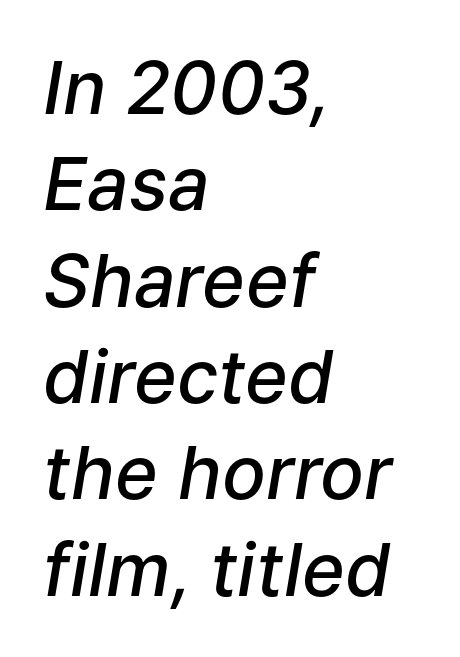
The image shows 73 px semibold type, italic (leaning right); set left-aligned, normal line spacing (1.32x), normal letter spacing, not underlined; low stroke contrast and a medium x-height.
